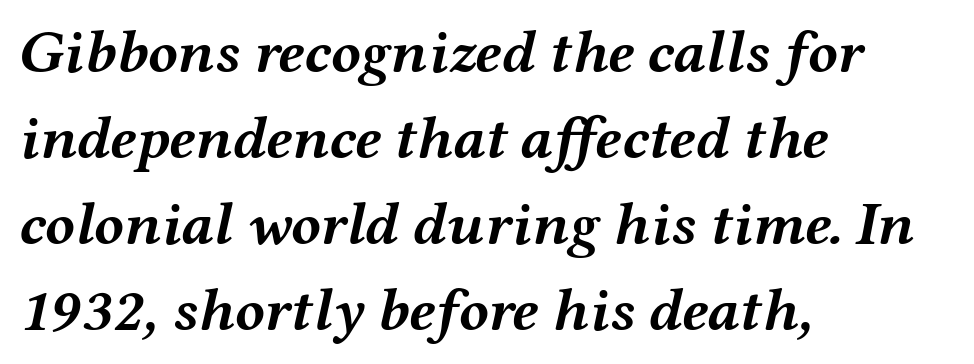
{"italic": "yes", "lean": "right", "slant_degrees": 12, "bold": "yes", "weight": "semibold", "width": "wide", "stroke_contrast": "medium", "x_height": "medium", "monospaced": "no", "underline": "no", "align": "left", "line_spacing": "normal", "line_spacing_ratio": 1.41, "letter_spacing": "normal", "letter_spacing_em": 0.0, "glyph_px": 61}
